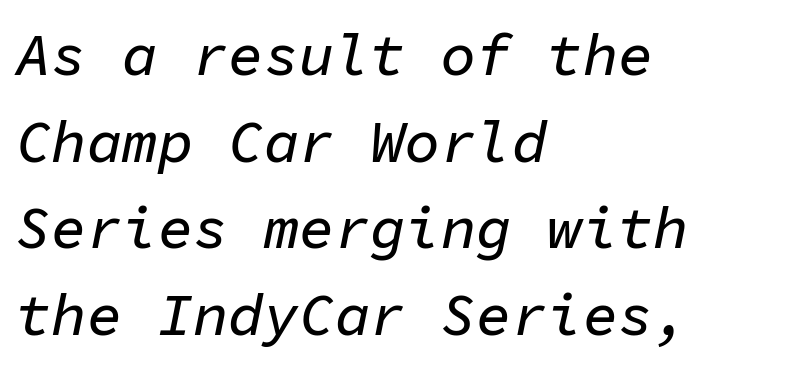
The image shows 59 px text type, italic (leaning right), monospaced; set left-aligned, normal line spacing (1.47x), normal letter spacing, not underlined; low stroke contrast and a medium x-height.
